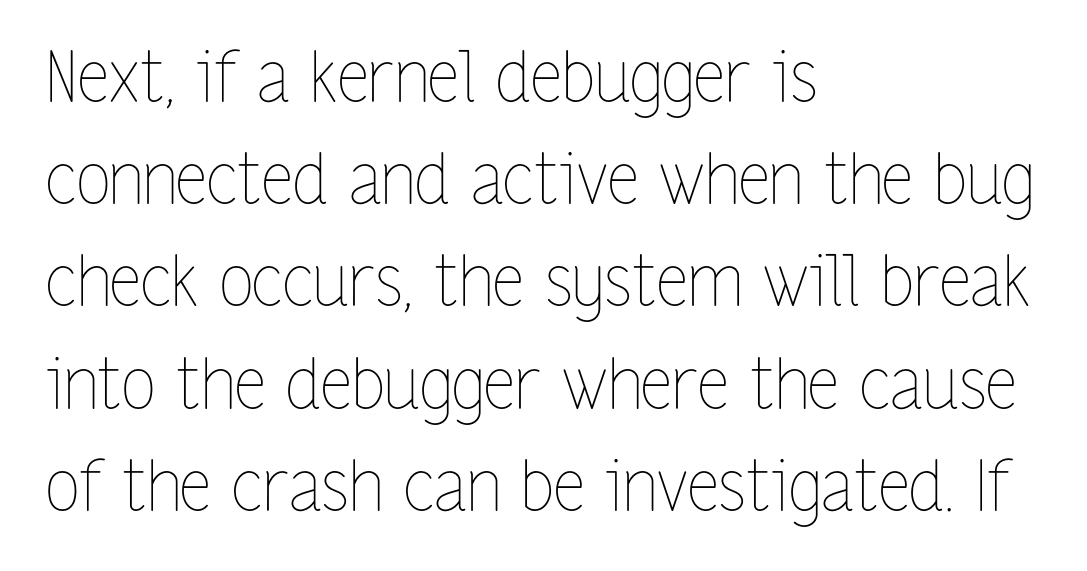
{"italic": "no", "bold": "no", "weight": "thin", "width": "condensed", "stroke_contrast": "low", "x_height": "medium", "monospaced": "no", "underline": "no", "align": "left", "line_spacing": "normal", "line_spacing_ratio": 1.46, "letter_spacing": "normal", "letter_spacing_em": 0.0, "glyph_px": 70}
